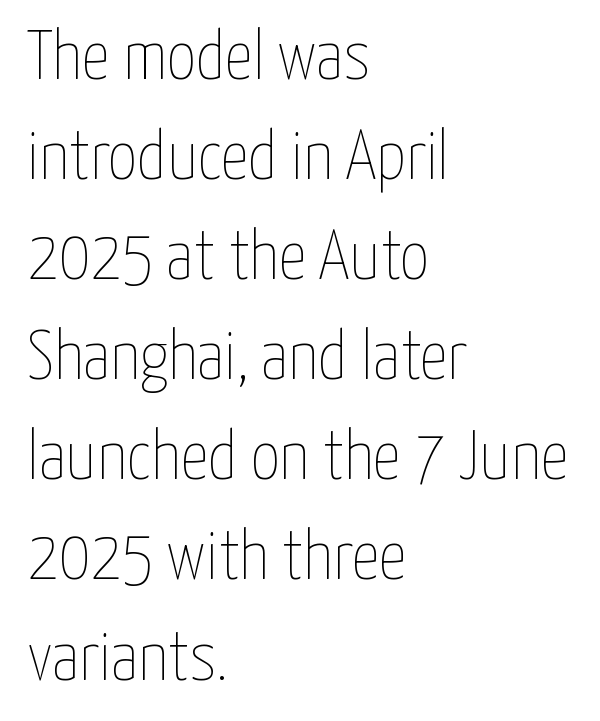
The image shows 70 px thin, condensed type, upright; set left-aligned, normal line spacing (1.43x), normal letter spacing, not underlined; low stroke contrast and a medium x-height.
